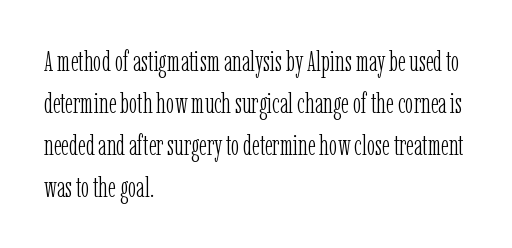
{"serif": "yes", "italic": "no", "bold": "no", "weight": "light", "width": "condensed", "stroke_contrast": "low", "x_height": "medium", "monospaced": "no", "underline": "no", "align": "left", "line_spacing": "normal", "line_spacing_ratio": 1.5, "letter_spacing": "normal", "letter_spacing_em": 0.0, "glyph_px": 28}
